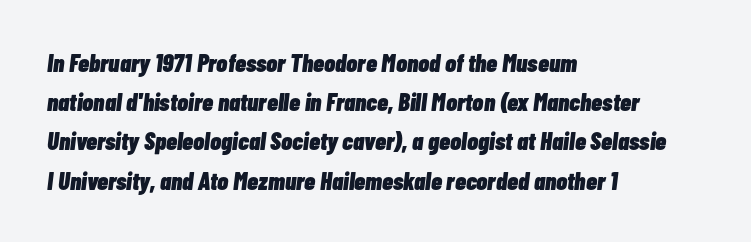
Beneath every word, the page is bare. Every letter is thick-stroked: bold, no question. You could call the tracking neutral — neither tight nor loose. Italic? Definitely — the glyphs are oblique. Teacher's note: observe the even left margin — that is flush-left alignment. Successive baselines arrive at the customary interval.
